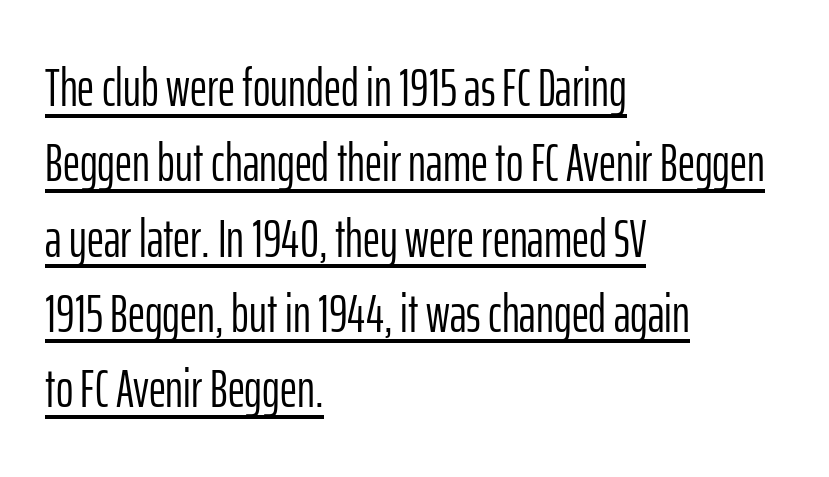
{"serif": "no", "italic": "no", "bold": "no", "weight": "light", "width": "condensed", "stroke_contrast": "low", "x_height": "medium", "monospaced": "no", "underline": "yes", "align": "left", "line_spacing": "normal", "line_spacing_ratio": 1.42, "letter_spacing": "normal", "letter_spacing_em": 0.0, "glyph_px": 53}
